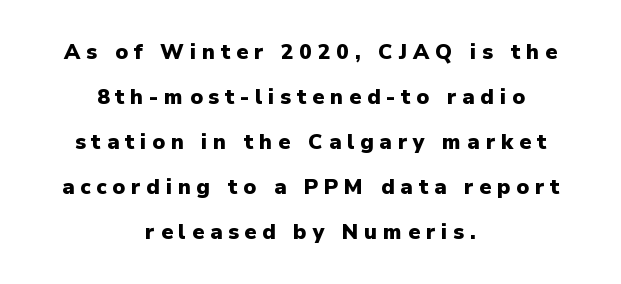
{"italic": "no", "bold": "yes", "underline": "no", "align": "center", "line_spacing": "loose", "line_spacing_ratio": 2.14, "letter_spacing": "wide", "letter_spacing_em": 0.28, "glyph_px": 21}
